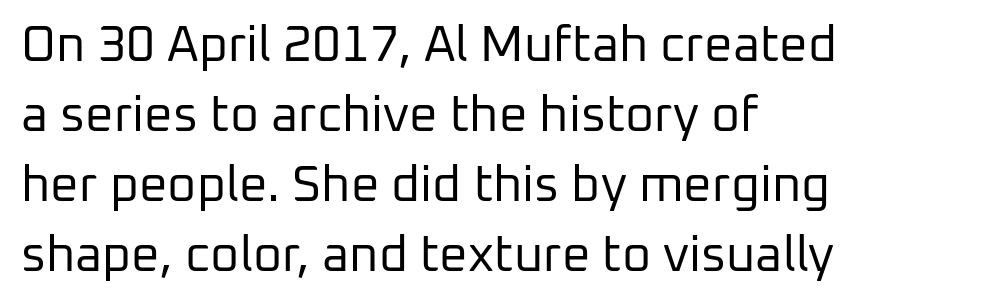
Serifs: no, the terminals of the letterforms are clean. Check the space under the baseline: it is left empty. Unbolded letterforms with no extra heft. Students, observe: this is what conventionally led text looks like. These lines are rendered in a variable-pitch font. A typesetter would call this zero additional tracking.
